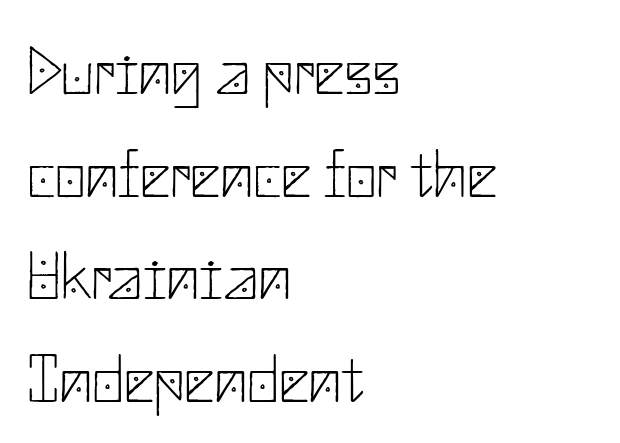
Q: Is the text bold? A: No.
Q: Is the text italic (slanted)? A: No, it is upright.
Q: Is the typeface a serif or a sans-serif typeface? A: Sans-serif.
Q: Is the text underlined? A: No.
Q: How is the paragraph aligned? A: Left-aligned.
Q: Is the spacing between letters normal or unusually wide? A: Normal.
Q: Is the spacing between lines tight, normal or loose? A: Normal.
Q: Width (condensed, normal, or wide)? A: Normal.
Q: Stroke contrast? A: Low.
Q: x-height? A: Small.
